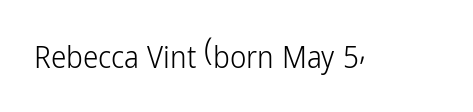
Here the designer chose a conventional face with non-uniform glyph widths. Serif or sans? Sans — the stroke terminals are bare. The lettering holds an erect, upright posture throughout. A quiet, ordinary-to-light weight characterises the typeface. The gaps between neighbouring characters are ordinary and unremarkable.
